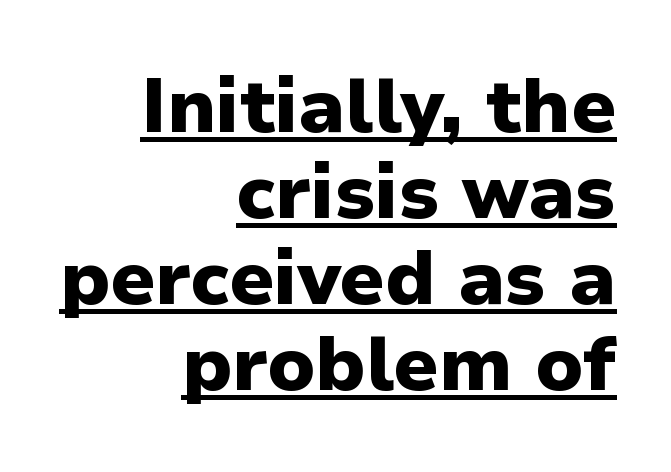
The image shows 76 px heavy sans-serif type, upright; set right-aligned, tight line spacing (1.13x), normal letter spacing, underlined; low stroke contrast and a medium x-height.
